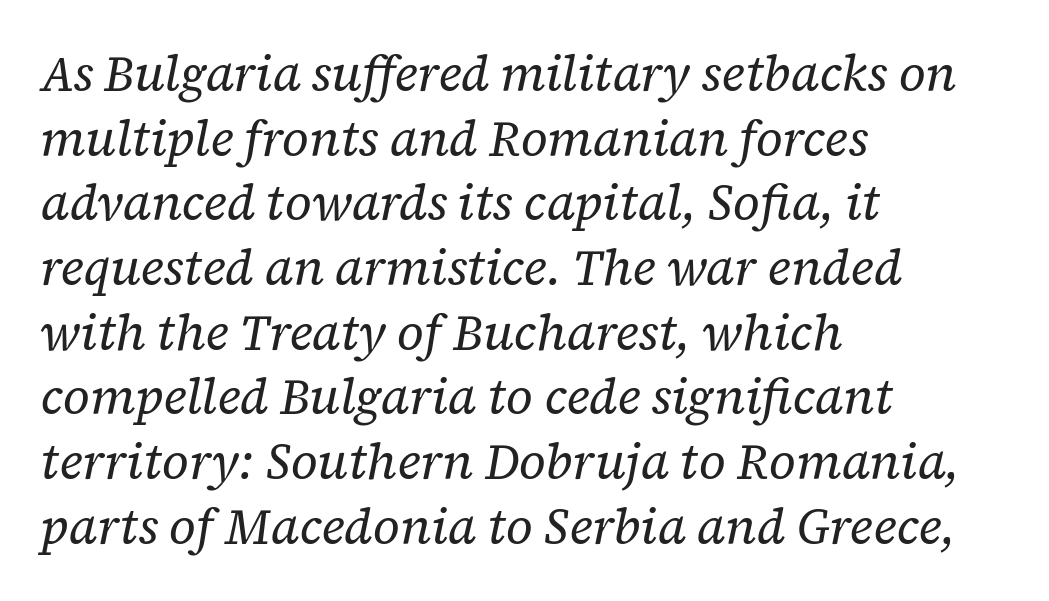
Q: Is the text bold? A: No.
Q: Is the text italic (slanted)? A: Yes, it leans right by about 12 degrees.
Q: Is the typeface a serif or a sans-serif typeface? A: Serif.
Q: Is the text underlined? A: No.
Q: How is the paragraph aligned? A: Left-aligned.
Q: Is the spacing between letters normal or unusually wide? A: Normal.
Q: Is the spacing between lines tight, normal or loose? A: Normal.
Q: Width (condensed, normal, or wide)? A: Normal.
Q: Stroke contrast? A: Low.
Q: x-height? A: Medium.
Q: Monospaced? A: No.
